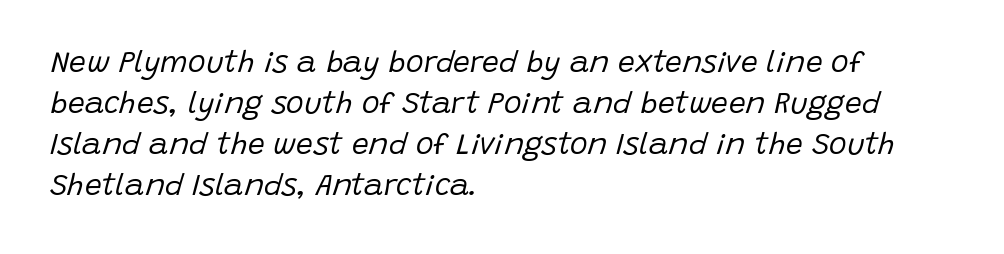
Here the glyphs are tracked normally, forming tight word shapes. This sample uses an oblique cut, with every glyph tilted off the vertical. Heaviness? Minimal to ordinary, like unemphasized prose. Honestly, there is no underline to notice here at all. The face used here is proportionally spaced, like ordinary book or web type. The setting favours the left margin, as ordinary paragraphs usually do.
